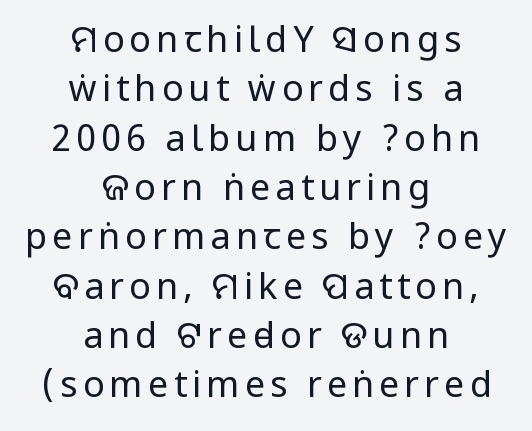
{"serif": "no", "italic": "no", "bold": "no", "weight": "regular", "width": "condensed", "stroke_contrast": "low", "underline": "no", "align": "center", "line_spacing": "normal", "line_spacing_ratio": 1.37, "glyph_px": 36}
